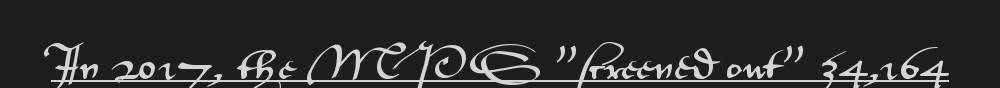
{"serif": "no", "width": "wide", "stroke_contrast": "medium", "x_height": "small", "monospaced": "no", "underline": "yes", "letter_spacing": "normal", "letter_spacing_em": 0.0, "glyph_px": 34}
